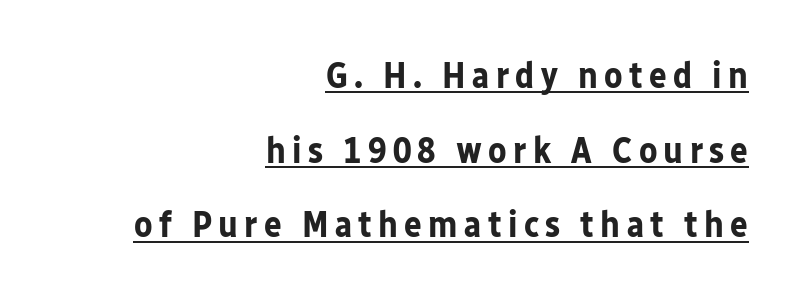
Heavy-handed strokes throughout: this text is bold. The text was rendered using a sans face with plain stroke endings. Short and long lines alike share a common ending point at right. A typesetter would call this proportional, since set widths differ per character. Loosely led — the rows are spread out.
